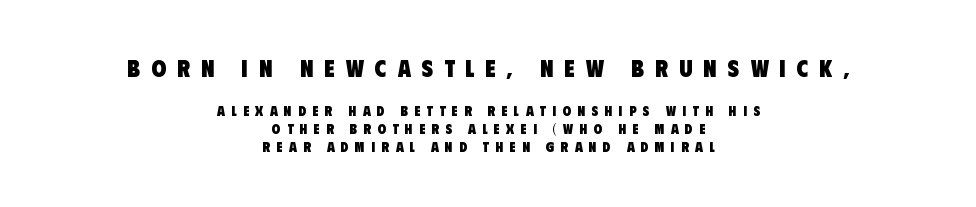
{"bold": "yes", "underline": "no", "align": "center", "line_spacing": "normal", "line_spacing_ratio": 1.26, "letter_spacing": "wide", "letter_spacing_em": 0.46, "larger_block": "first", "size_ratio": 1.71, "glyph_px": 24}
